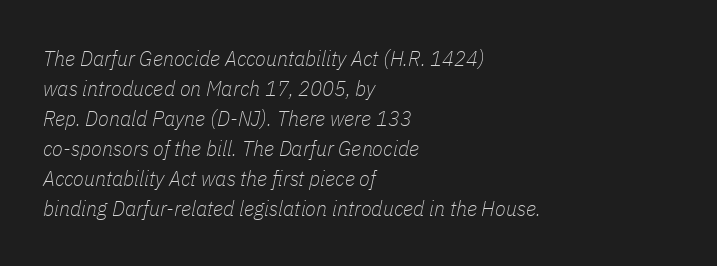
When letters slant like this, we call the style italic. Does extra space separate the letters? No, they use regular spacing. Nobody drew a line under any word here. Stem width sits at or under what a default text font uses. This sample is left-justified, so line endings fall wherever the words run out. These lines sit exactly where default settings would place them.
